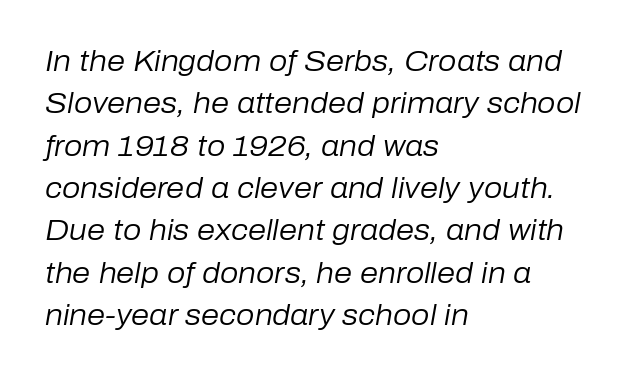
Q: Is the text bold? A: No.
Q: Is the text italic (slanted)? A: Yes, it leans right by about 10 degrees.
Q: Is the text underlined? A: No.
Q: How is the paragraph aligned? A: Left-aligned.
Q: Is the spacing between letters normal or unusually wide? A: Normal.
Q: Is the spacing between lines tight, normal or loose? A: Normal.
Q: Width (condensed, normal, or wide)? A: Normal.
Q: Stroke contrast? A: Low.
Q: x-height? A: Medium.
Q: Monospaced? A: No.
